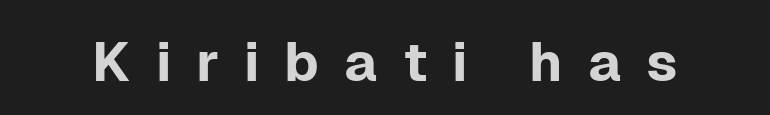
The image shows 55 px sans-serif type, upright; set unusually wide letter spacing (+0.45 em), not underlined; low stroke contrast and a medium x-height.
